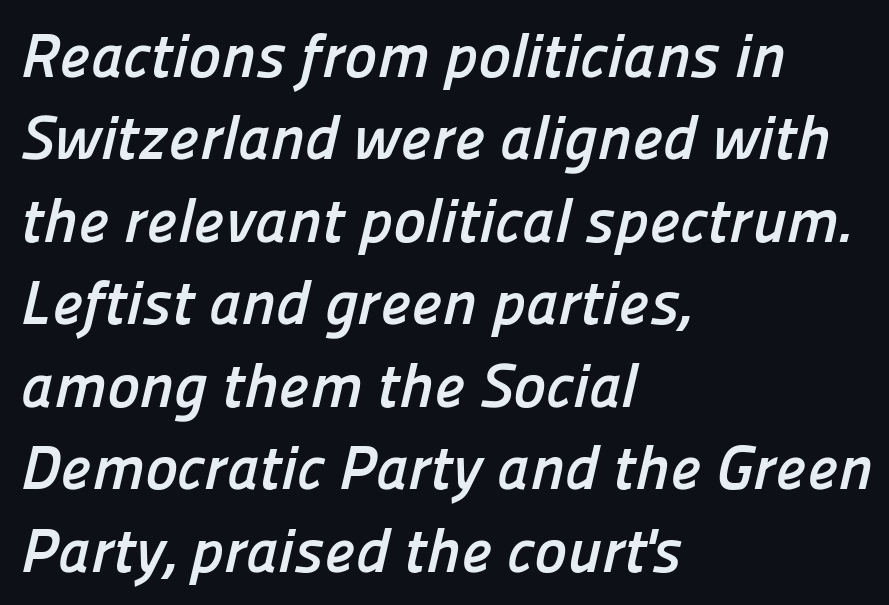
The image shows 62 px semibold sans-serif type; set left-aligned, normal line spacing (1.33x), normal letter spacing, not underlined; low stroke contrast and a medium x-height.
